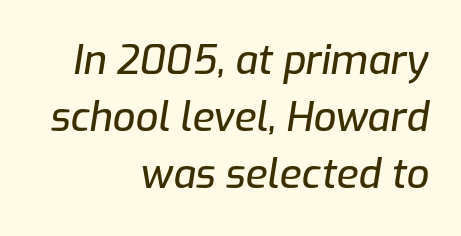
Q: Is the text italic (slanted)? A: Yes, it leans right by about 9 degrees.
Q: Is the text underlined? A: No.
Q: How is the paragraph aligned? A: Right-aligned.
Q: Is the spacing between letters normal or unusually wide? A: Normal.
Q: Is the spacing between lines tight, normal or loose? A: Normal.
Q: Width (condensed, normal, or wide)? A: Normal.
Q: Stroke contrast? A: Low.
Q: x-height? A: Medium.
Q: Monospaced? A: No.
